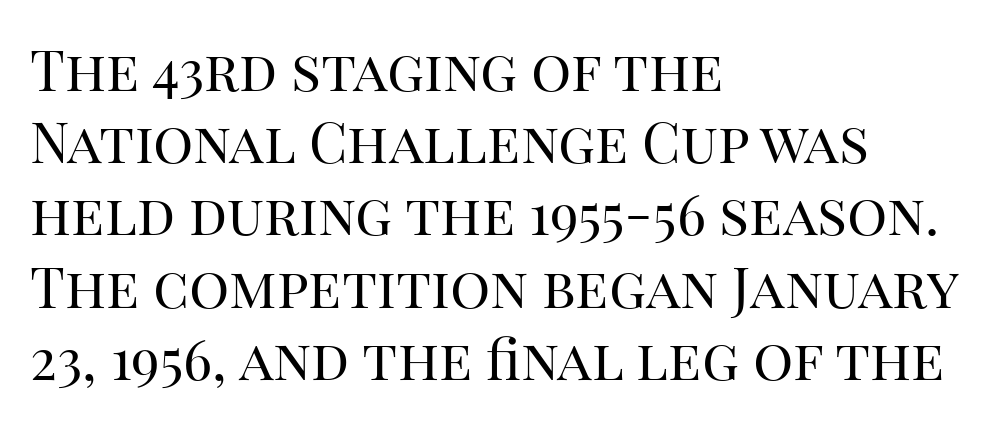
The image shows 56 px regular-weight serif type, upright; set left-aligned, normal line spacing (1.29x), normal letter spacing, not underlined; high stroke contrast and a large x-height.
